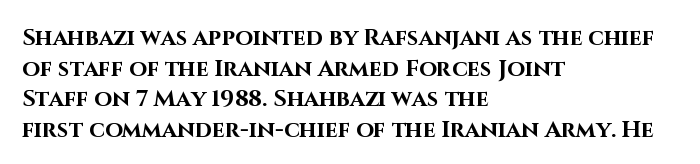
Nobody touched the tracking dial on this one. Heft: maximum for text — a bold. The rendering anchors every line to the left-hand side. The line-height multiplier appears to be the usual default.
